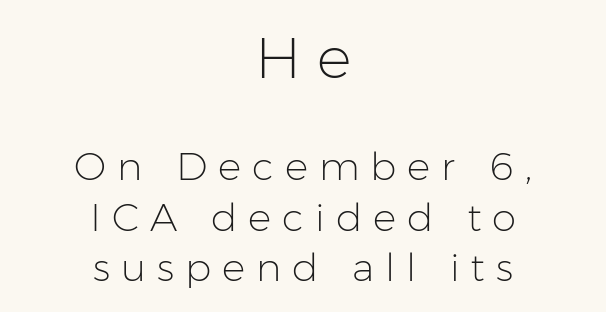
{"serif": "no", "italic": "no", "bold": "no", "weight": "light", "width": "normal", "stroke_contrast": "low", "x_height": "medium", "monospaced": "no", "underline": "no", "align": "center", "line_spacing": "normal", "line_spacing_ratio": 1.29, "letter_spacing": "wide", "letter_spacing_em": 0.28, "larger_block": "first", "size_ratio": 1.49, "glyph_px": 58}
